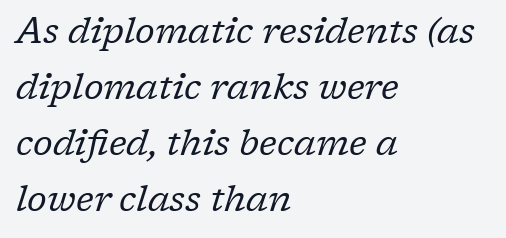
Proportional: the letters do not fall into vertical columns. The font's italic variant was chosen for this text. Descenders hang freely into open space. Caption: face not bold, strokes unweighted. Observe the serifs anchoring each vertical stroke in this sample. Vertically, the passage feels balanced, rows spaced as you'd expect.
